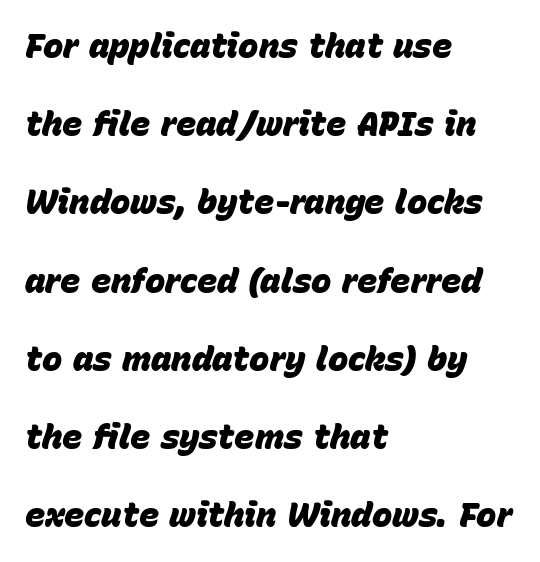
{"italic": "yes", "lean": "right", "slant_degrees": 15, "bold": "yes", "weight": "heavy", "width": "normal", "stroke_contrast": "low", "x_height": "large", "monospaced": "no", "underline": "no", "align": "left", "line_spacing": "loose", "line_spacing_ratio": 2.3, "letter_spacing": "normal", "letter_spacing_em": 0.0, "glyph_px": 34}
